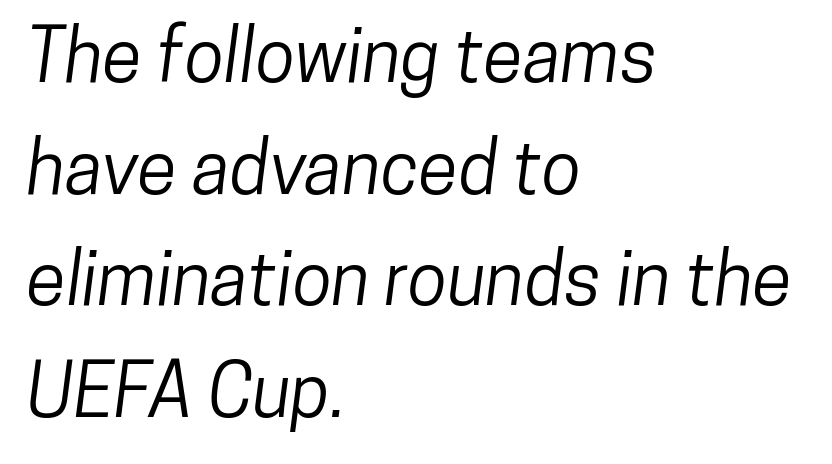
The image shows 73 px condensed sans-serif type; set left-aligned, normal line spacing (1.53x), normal letter spacing, not underlined; low stroke contrast and a medium x-height.
